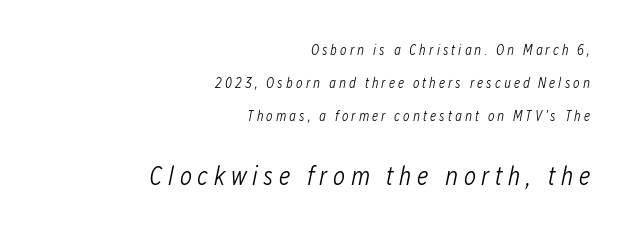
Q: Is the text bold? A: No.
Q: Is the text italic (slanted)? A: Yes, it leans right by about 12 degrees.
Q: Is the text underlined? A: No.
Q: How is the paragraph aligned? A: Right-aligned.
Q: Is the spacing between letters normal or unusually wide? A: Unusually wide.
Q: Is the spacing between lines tight, normal or loose? A: Loose.
Q: Which block of text is set in a larger size, the first (top) or the second (bottom)? A: The second (bottom) one.
